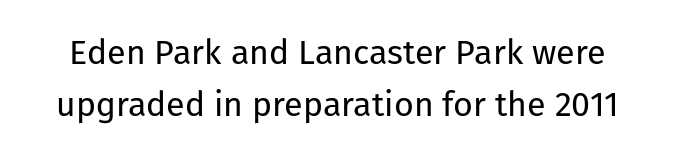
These glyphs show unthickened strokes, regular width or finer. Is the letter spacing exaggerated? No — it looks like the ordinary default. The font's upright variant was chosen for this text. Lines of text with bare space underneath.
